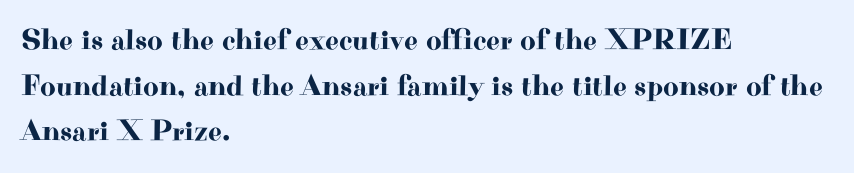
The letters sit at their default tracking, neither squeezed nor spread. The rows are spaced the way most documents space them. Casual observation: everything's shoved over to the left. This sample has the flowing, uneven cadence of proportional lettering. You can tell from the footed stems that serif type was used. Descenders hang freely into open space.
